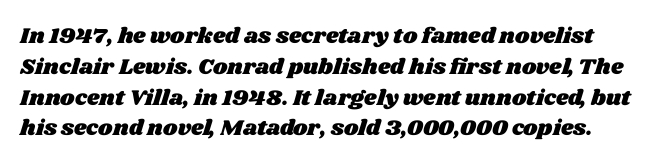
Q: Is the text underlined? A: No.
Q: Is the spacing between letters normal or unusually wide? A: Normal.
Q: Is the spacing between lines tight, normal or loose? A: Normal.
